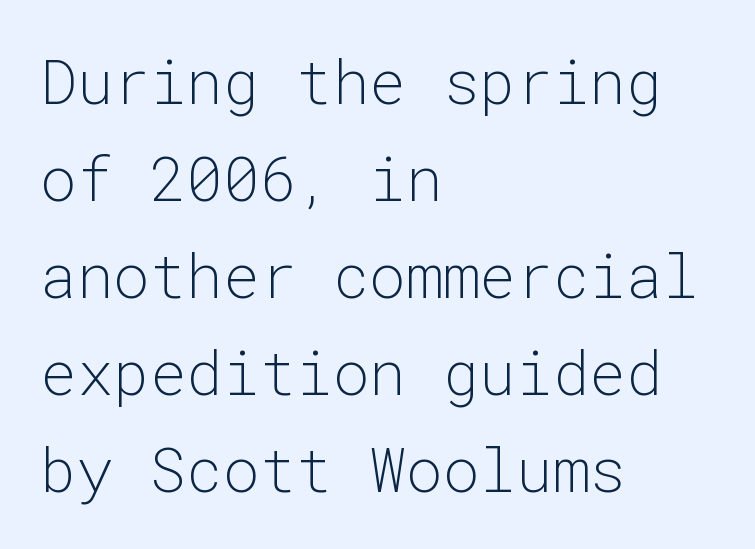
{"serif": "no", "italic": "no", "bold": "no", "weight": "light", "width": "normal", "stroke_contrast": "low", "x_height": "medium", "monospaced": "yes", "underline": "no", "align": "left", "line_spacing": "normal", "line_spacing_ratio": 1.59, "letter_spacing": "normal", "letter_spacing_em": 0.0, "glyph_px": 61}
